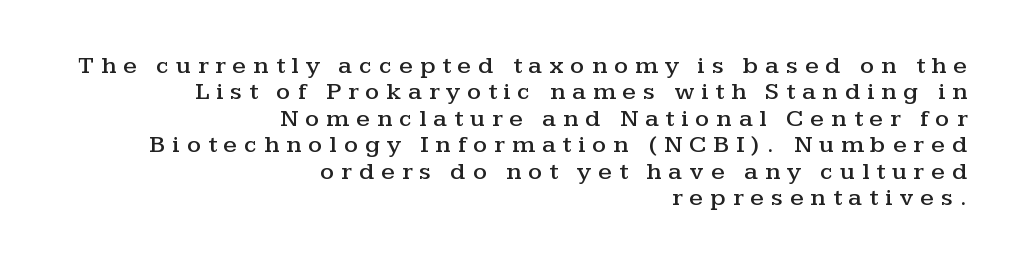
{"italic": "no", "underline": "no", "align": "right", "line_spacing": "tight", "line_spacing_ratio": 1.06, "letter_spacing": "wide", "letter_spacing_em": 0.28, "glyph_px": 25}
